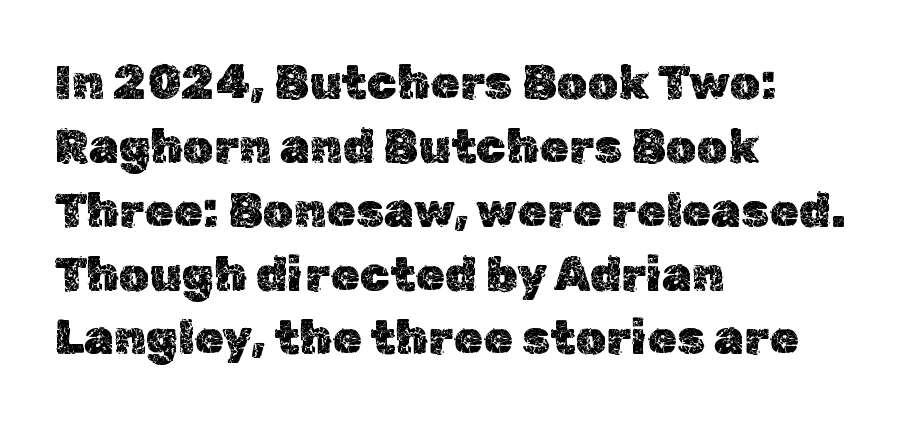
{"italic": "no", "width": "normal", "x_height": "medium", "monospaced": "no", "underline": "no", "align": "left", "line_spacing": "normal", "line_spacing_ratio": 1.33, "letter_spacing": "normal", "letter_spacing_em": 0.0, "glyph_px": 48}
